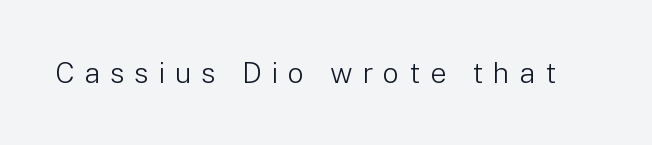
The image shows 29 px light sans-serif type, upright; set unusually wide letter spacing (+0.33 em), not underlined; low stroke contrast and a medium x-height.
